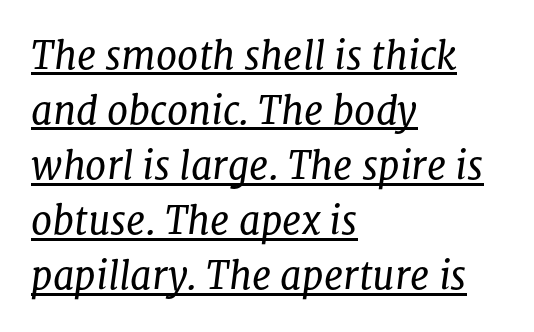
{"serif": "yes", "italic": "yes", "lean": "right", "slant_degrees": 8, "bold": "no", "weight": "regular", "width": "normal", "stroke_contrast": "low", "x_height": "medium", "monospaced": "no", "underline": "yes", "align": "left", "line_spacing": "normal", "line_spacing_ratio": 1.45, "letter_spacing": "normal", "letter_spacing_em": 0.0, "glyph_px": 38}
